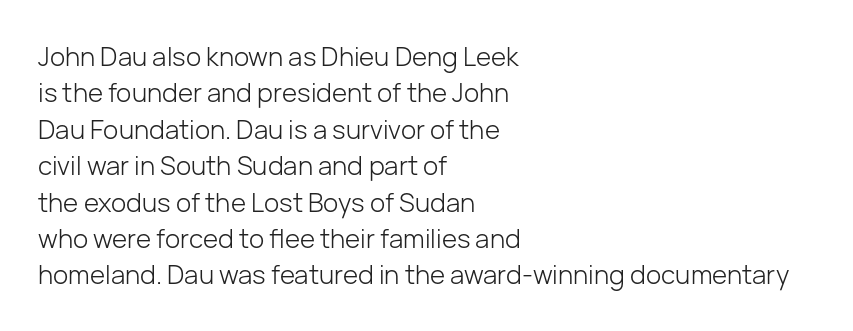
Short and long lines alike share a common starting point at left. The typeface has the unassuming heft of standard copy or less. Is the letter spacing exaggerated? No — it looks like the ordinary default. Has an underline been added? It has not. Posture: vertical.
